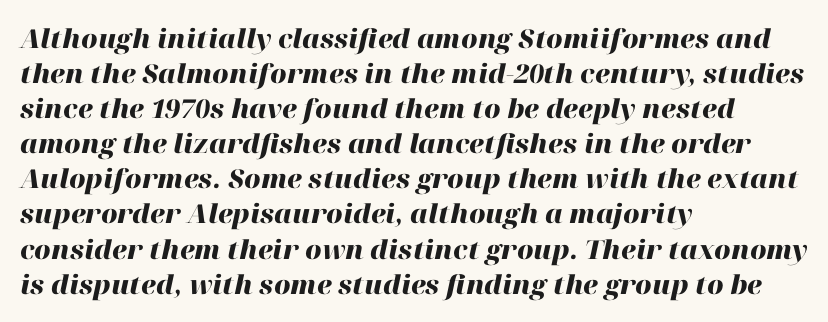
The image shows 26 px bold type, italic (leaning right); set left-aligned, normal line spacing (1.35x), normal letter spacing, not underlined.
